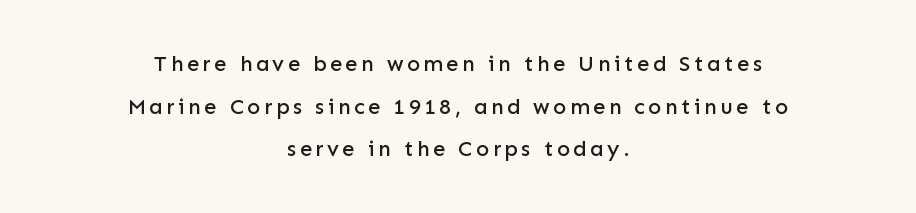
{"italic": "no", "underline": "no", "align": "center", "line_spacing": "loose", "line_spacing_ratio": 1.94, "glyph_px": 22}
